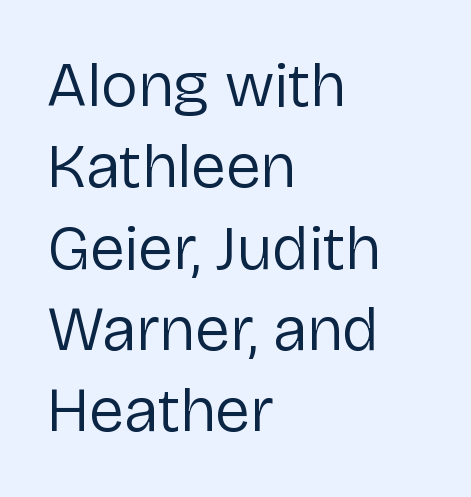
Q: Is the text bold? A: No.
Q: Is the text italic (slanted)? A: No, it is upright.
Q: Is the typeface a serif or a sans-serif typeface? A: Sans-serif.
Q: Is the text underlined? A: No.
Q: How is the paragraph aligned? A: Left-aligned.
Q: Is the spacing between letters normal or unusually wide? A: Normal.
Q: Is the spacing between lines tight, normal or loose? A: Normal.
Q: Width (condensed, normal, or wide)? A: Normal.
Q: Stroke contrast? A: Low.
Q: x-height? A: Medium.
Q: Monospaced? A: No.
